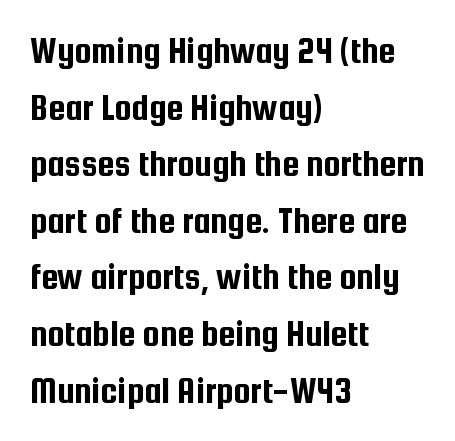
The image shows 38 px condensed sans-serif type, upright; set left-aligned, normal line spacing (1.49x), normal letter spacing, not underlined; low stroke contrast and a medium x-height.
